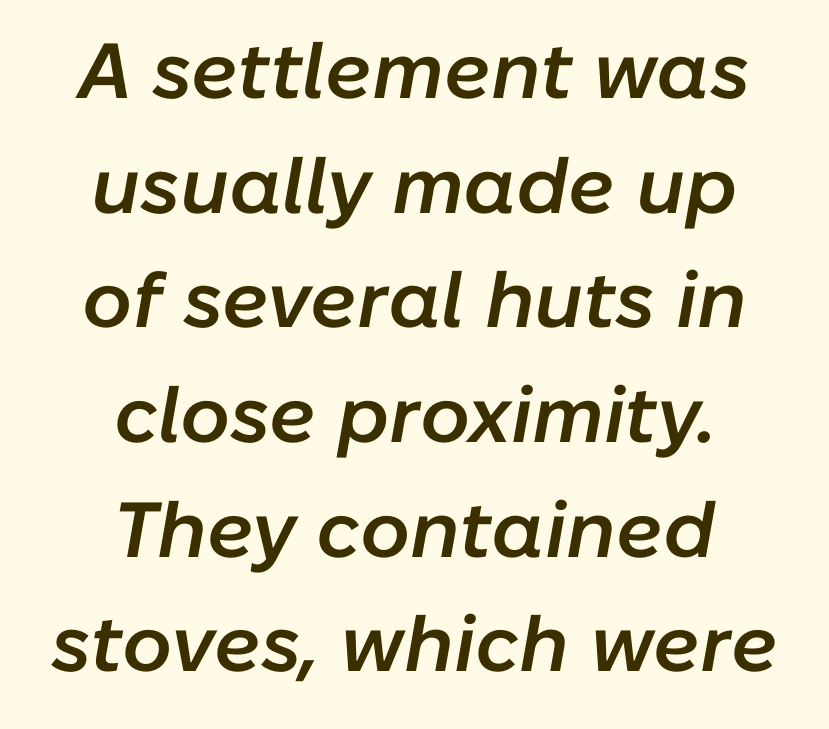
The passage shown leans; its letterforms are oblique. Is this a fixed-width face? No — the glyphs have proportional, varying widths. Each word holds together tightly as a unit, with standard inter-letter gaps. The space beneath each line is pristine and unruled.
